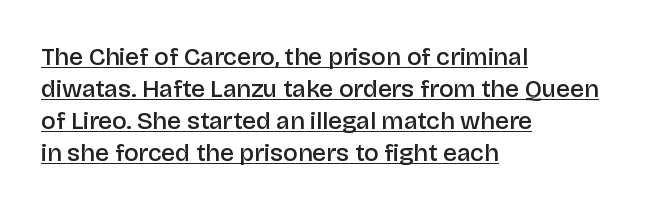
Q: Is the text bold? A: Semi-bold.
Q: Is the text italic (slanted)? A: No, it is upright.
Q: Is the text underlined? A: Yes.
Q: How is the paragraph aligned? A: Left-aligned.
Q: Is the spacing between letters normal or unusually wide? A: Normal.
Q: Is the spacing between lines tight, normal or loose? A: Normal.
